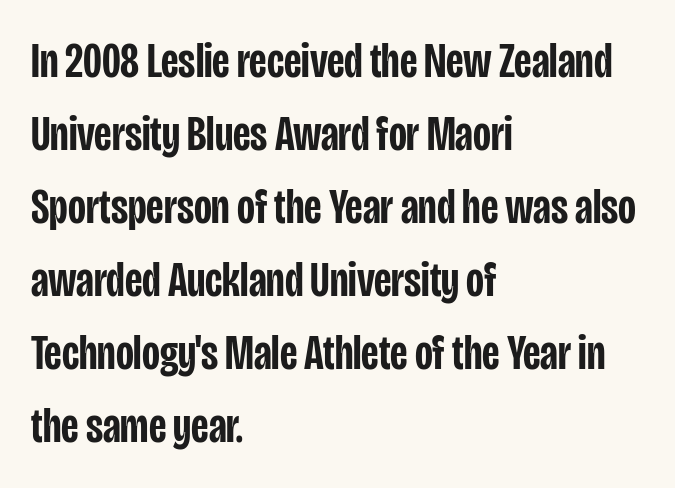
Q: Is the text bold? A: Semi-bold.
Q: Is the text italic (slanted)? A: No, it is upright.
Q: Is the typeface a serif or a sans-serif typeface? A: Sans-serif.
Q: Is the text underlined? A: No.
Q: How is the paragraph aligned? A: Left-aligned.
Q: Is the spacing between letters normal or unusually wide? A: Normal.
Q: Is the spacing between lines tight, normal or loose? A: Normal.
Q: Width (condensed, normal, or wide)? A: Condensed.
Q: Stroke contrast? A: Low.
Q: x-height? A: Large.
Q: Monospaced? A: No.
